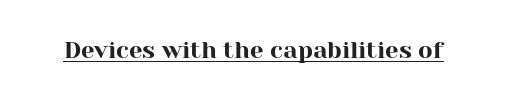
Default kerning and tracking; the words read as compact shapes. Notice how the stems are strictly vertical — no italics here. The glyphs are accompanied by a horizontal stroke just below them.
